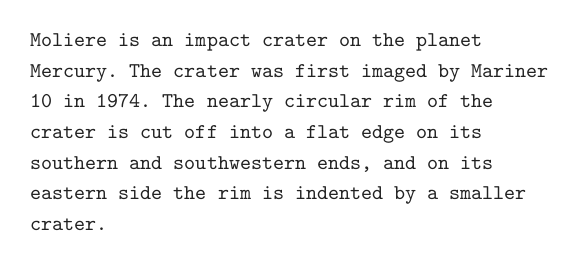
The image shows 21 px text type, upright; set left-aligned, normal line spacing (1.46x), normal letter spacing, not underlined.
